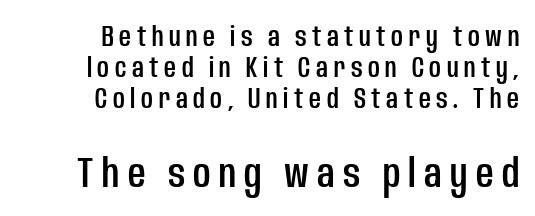
The image shows 43 px condensed sans-serif type, upright; set right-aligned, tight line spacing (1.07x), not underlined; the second (bottom) block is 1.48x larger; low stroke contrast and a large x-height.
